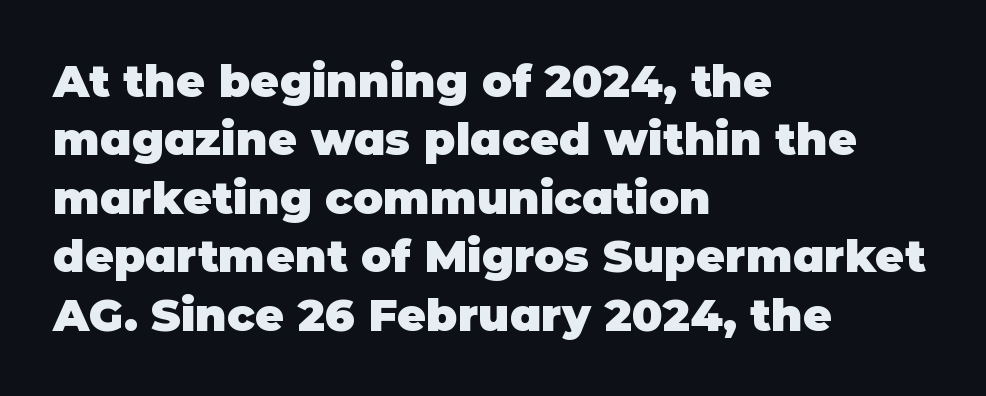
Q: Is the text bold? A: Yes.
Q: Is the text italic (slanted)? A: No, it is upright.
Q: Is the typeface a serif or a sans-serif typeface? A: Sans-serif.
Q: Is the text underlined? A: No.
Q: How is the paragraph aligned? A: Left-aligned.
Q: Is the spacing between letters normal or unusually wide? A: Normal.
Q: Is the spacing between lines tight, normal or loose? A: Normal.
Q: Width (condensed, normal, or wide)? A: Normal.
Q: Stroke contrast? A: Low.
Q: x-height? A: Large.
Q: Monospaced? A: No.
